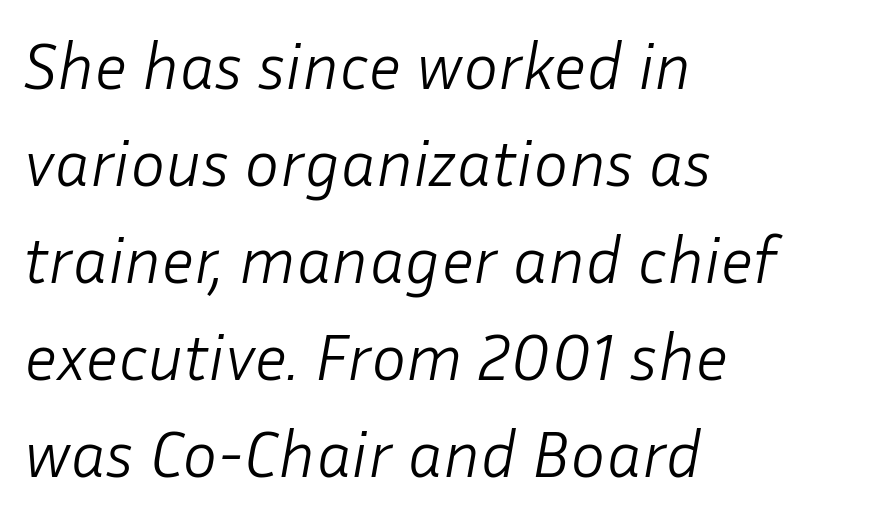
{"italic": "yes", "lean": "right", "slant_degrees": 10, "bold": "no", "weight": "light", "width": "normal", "stroke_contrast": "low", "x_height": "medium", "monospaced": "no", "underline": "no", "align": "left", "line_spacing": "normal", "line_spacing_ratio": 1.47, "letter_spacing": "normal", "letter_spacing_em": 0.0, "glyph_px": 66}
